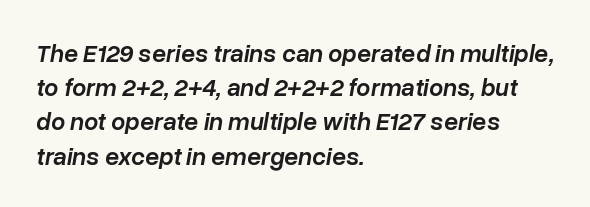
The image shows 25 px text type, italic (leaning right); set left-aligned, normal line spacing (1.37x), normal letter spacing, not underlined.
